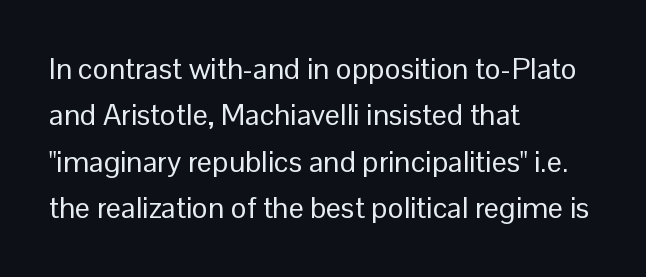
Nope, not italic — everything's standing straight. Alignment: flush left. The area under the type is left untouched. Students, observe: this is what conventionally led text looks like.
